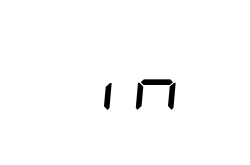
The tracking reads as deliberately expanded to a designer's eye. Just letters on the line, the space beneath them empty. Heft: none added — not bold. The typography opts for an oblique posture over an upright one.
